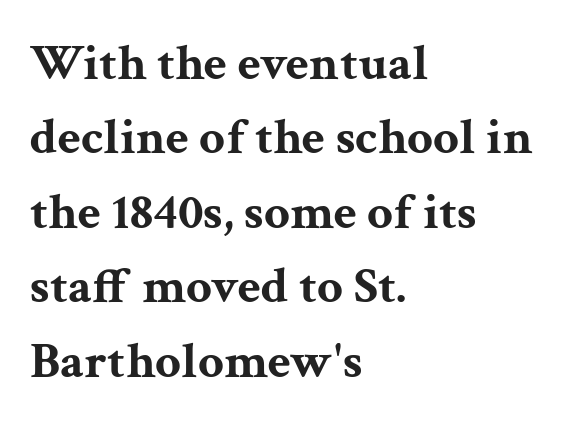
Q: Is the text bold? A: Yes.
Q: Is the text italic (slanted)? A: No, it is upright.
Q: Is the typeface a serif or a sans-serif typeface? A: Serif.
Q: Is the text underlined? A: No.
Q: How is the paragraph aligned? A: Left-aligned.
Q: Is the spacing between letters normal or unusually wide? A: Normal.
Q: Is the spacing between lines tight, normal or loose? A: Normal.
Q: Width (condensed, normal, or wide)? A: Wide.
Q: Stroke contrast? A: Medium.
Q: x-height? A: Medium.
Q: Monospaced? A: No.
